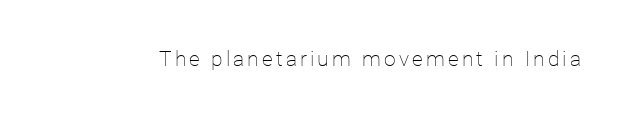
Nope, not italic — everything's standing straight. Weight: regular or lighter. This rendering features lettering with no underline.
